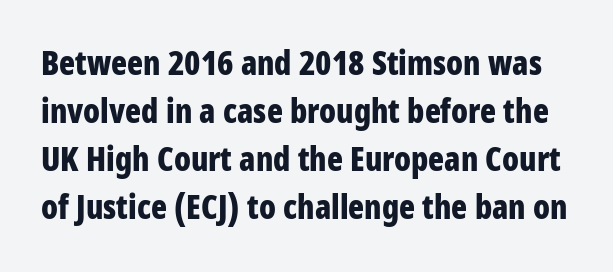
How heavy is the stroke? Heavy — this is a bold. The face used here is a sans, in the tradition of grotesques and geometrics. This sample uses plain, unmodified letter spacing. If you drew a line through each stem, it would be perfectly vertical. Horizontal bands of white between lines are of average thickness. The strip under each line holds only bare page.
